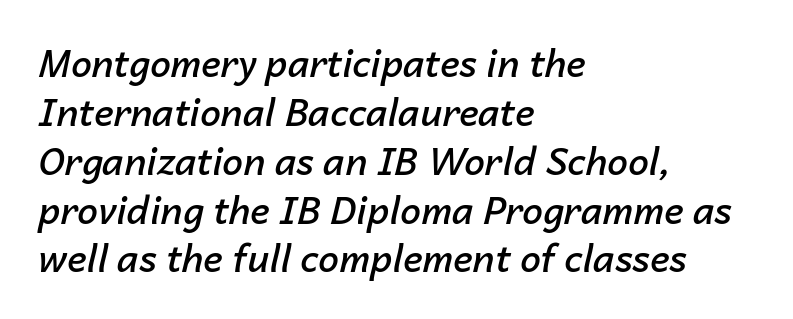
{"italic": "yes", "lean": "right", "slant_degrees": 14, "bold": "semi", "weight": "semibold", "width": "normal", "stroke_contrast": "low", "x_height": "medium", "monospaced": "no", "underline": "no", "align": "left", "line_spacing": "normal", "line_spacing_ratio": 1.32, "letter_spacing": "normal", "letter_spacing_em": 0.0, "glyph_px": 37}
